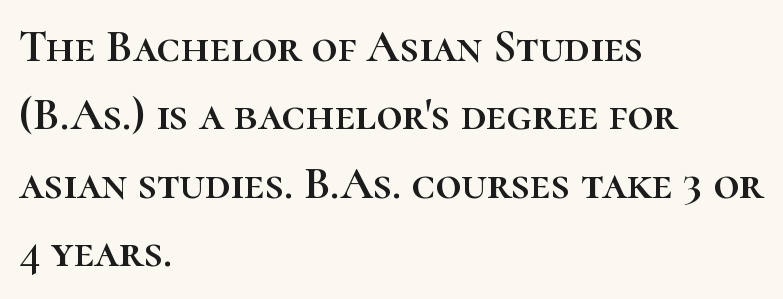
The lines are quadded left. Descender tails drop into unmarked territory. Each letter keeps its own natural width here, so spacing adapts to shape. The tracking reads as untouched default to a designer's eye.
